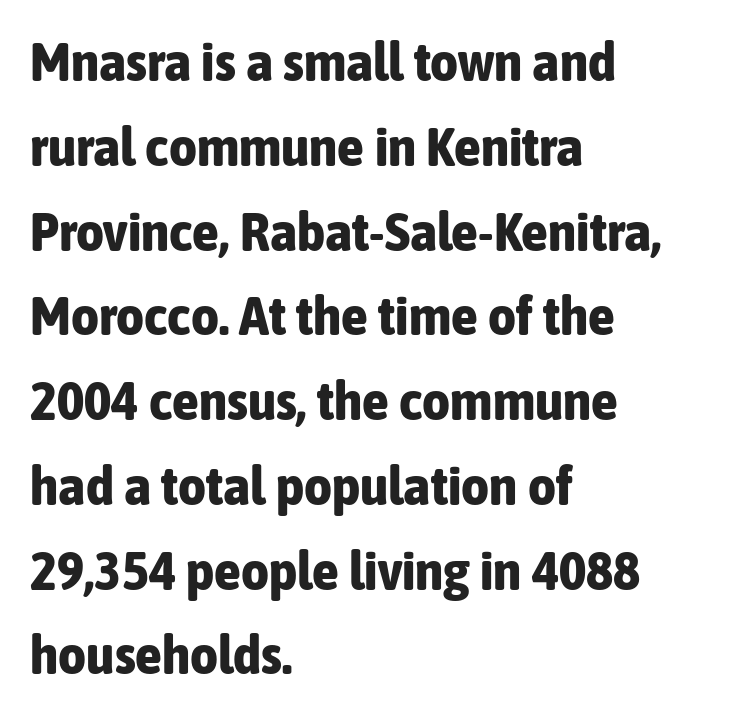
The image shows 54 px bold, condensed sans-serif type, upright; set left-aligned, normal line spacing (1.57x), normal letter spacing, not underlined; low stroke contrast and a medium x-height.
